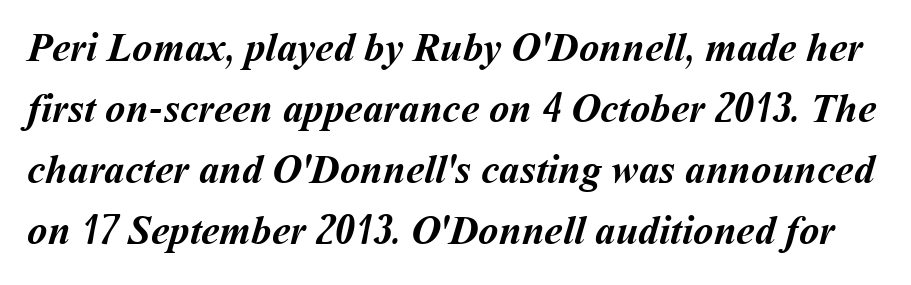
Q: Is the text bold? A: Yes.
Q: Is the text underlined? A: No.
Q: Is the spacing between letters normal or unusually wide? A: Normal.
Q: Is the spacing between lines tight, normal or loose? A: Normal.
Q: Width (condensed, normal, or wide)? A: Normal.
Q: Stroke contrast? A: Medium.
Q: x-height? A: Medium.
Q: Monospaced? A: No.
